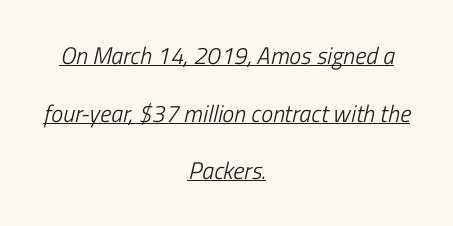
Alignment: centered. Stems and bowls with no extra thickness — not bold. Leading is clearly above the norm, producing a sparse column. Looking at the ascenders, they clearly lean. Quick note: underline on. Look at the tracking — it's just the regular setting, nothing added.
